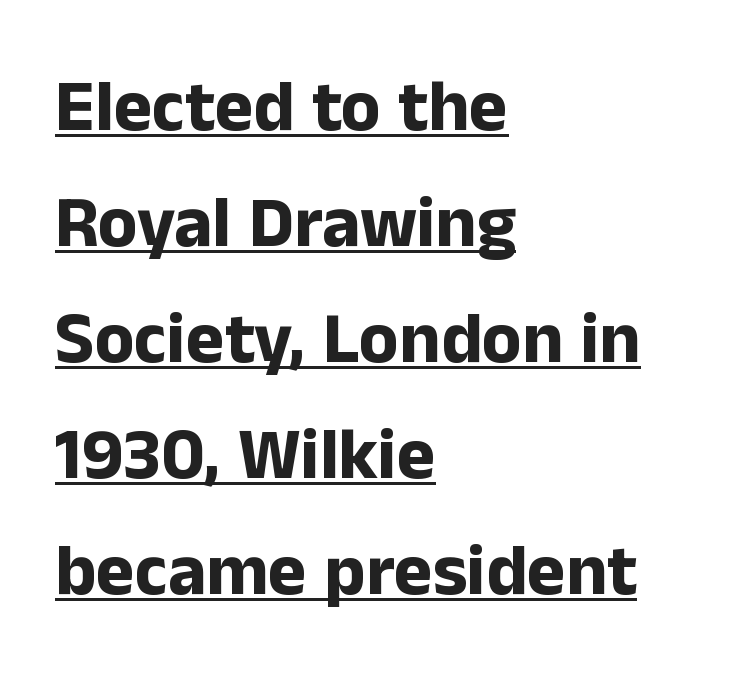
Q: Is the text bold? A: Yes.
Q: Is the text italic (slanted)? A: No, it is upright.
Q: Is the typeface a serif or a sans-serif typeface? A: Sans-serif.
Q: Is the text underlined? A: Yes.
Q: How is the paragraph aligned? A: Left-aligned.
Q: Is the spacing between letters normal or unusually wide? A: Normal.
Q: Is the spacing between lines tight, normal or loose? A: Normal.
Q: Width (condensed, normal, or wide)? A: Normal.
Q: Stroke contrast? A: Low.
Q: x-height? A: Medium.
Q: Monospaced? A: No.
